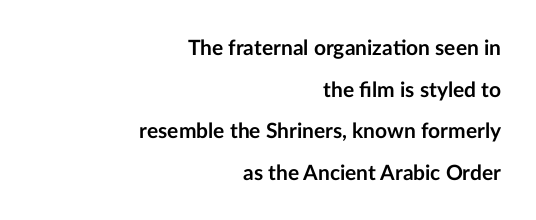
{"italic": "no", "bold": "yes", "underline": "no", "align": "right", "line_spacing": "loose", "line_spacing_ratio": 1.98, "letter_spacing": "normal", "letter_spacing_em": 0.0, "glyph_px": 21}
